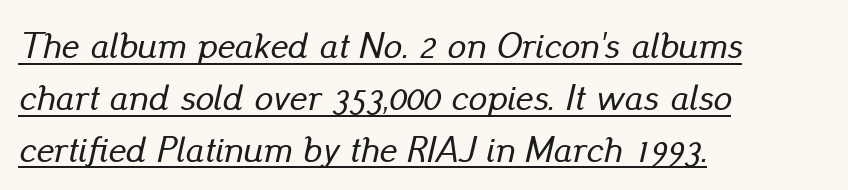
The image shows 37 px text type, italic (leaning right); set left-aligned, normal line spacing (1.4x), normal letter spacing, underlined; low stroke contrast and a small x-height.
